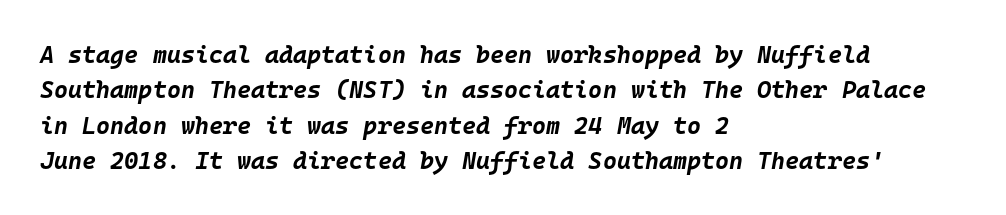
Quick note: italic. Nobody touched the tracking dial on this one. Is the type bold? Yes — the strokes are clearly thick and heavy. Vertical spacing — default.
